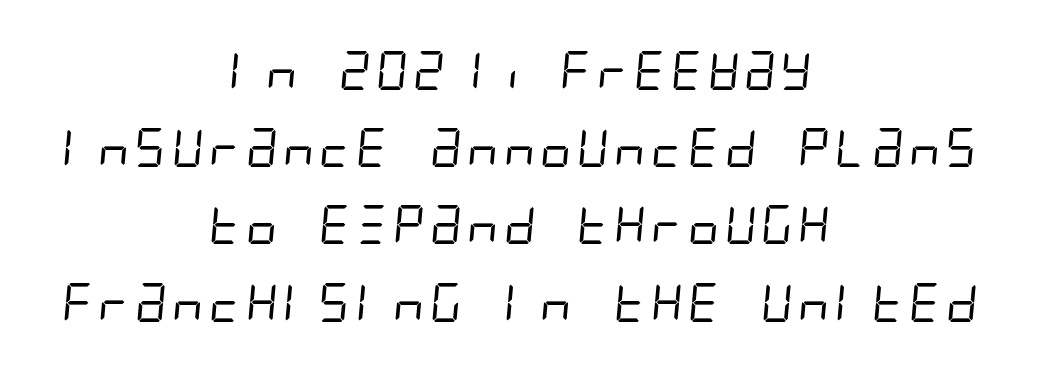
This rendering leaves character spacing at its baseline value. Grotesque or geometric, the face here clearly has no serifs. Glance below the letters and you will spot only blank space. Does the copy run flush right? No — it is centered line by line. Widely set lines give the paragraph a tall, airy silhouette. The cut favours lightness, reaching ordinary text weight at its darkest.
